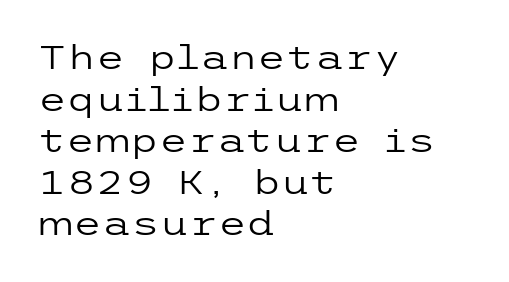
Is the stroke heavy? The answer is a plain regular-or-lighter. Check the space under the baseline: it is left empty. Teacher's note: observe the even left margin — that is flush-left alignment. The glyphs in this specimen are sans serif.
